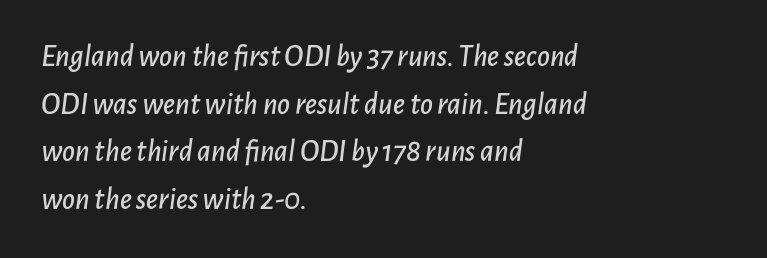
The image shows 31 px text type, italic (leaning right); set left-aligned, normal line spacing (1.54x), normal letter spacing, not underlined; low stroke contrast and a medium x-height.
